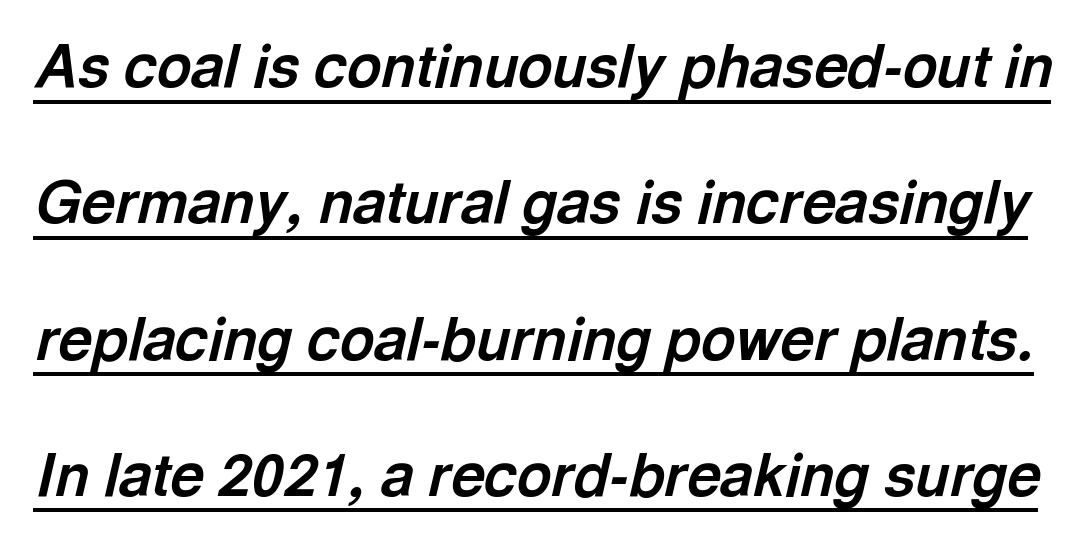
Notice how thick the strokes are: this is what a full bold looks like. The axis of the letterforms is tilted away from vertical. Here the glyphs are tracked normally, forming tight word shapes. Proportional: the letters do not fall into vertical columns. The rendered words wear a rule along their underside. Airy leading.
